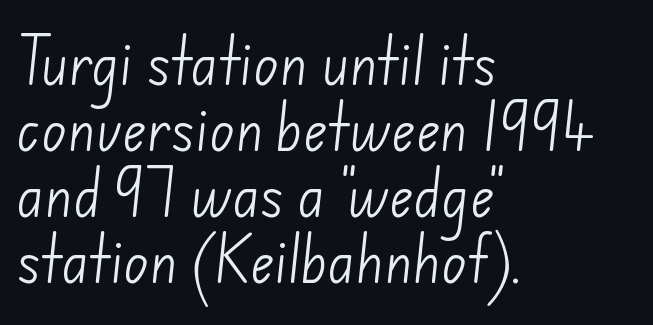
Q: Is the text bold? A: No.
Q: Is the typeface a serif or a sans-serif typeface? A: Sans-serif.
Q: Is the text underlined? A: No.
Q: How is the paragraph aligned? A: Left-aligned.
Q: Is the spacing between letters normal or unusually wide? A: Normal.
Q: Is the spacing between lines tight, normal or loose? A: Normal.
Q: Width (condensed, normal, or wide)? A: Normal.
Q: Stroke contrast? A: Low.
Q: x-height? A: Small.
Q: Monospaced? A: No.
